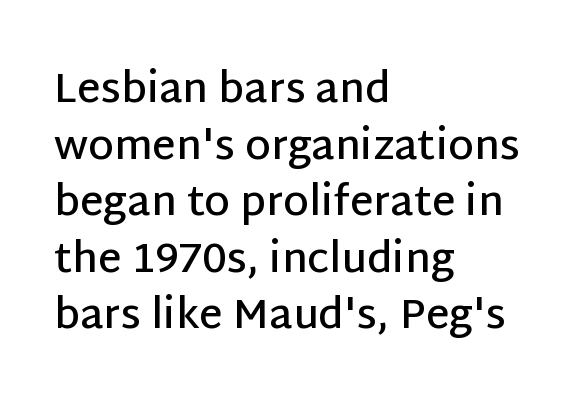
Q: Is the text bold? A: Semi-bold.
Q: Is the text italic (slanted)? A: No, it is upright.
Q: Is the typeface a serif or a sans-serif typeface? A: Sans-serif.
Q: Is the text underlined? A: No.
Q: How is the paragraph aligned? A: Left-aligned.
Q: Is the spacing between letters normal or unusually wide? A: Normal.
Q: Is the spacing between lines tight, normal or loose? A: Normal.
Q: Width (condensed, normal, or wide)? A: Normal.
Q: Stroke contrast? A: Low.
Q: x-height? A: Large.
Q: Monospaced? A: No.
